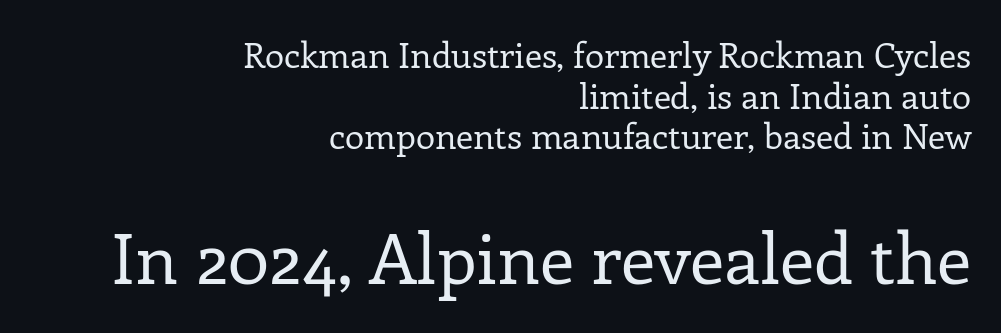
The image shows 70 px regular-weight serif type, upright; set right-aligned, line spacing 1.16x, normal letter spacing, not underlined; the second (bottom) block is 2.0x larger; low stroke contrast and a medium x-height.
